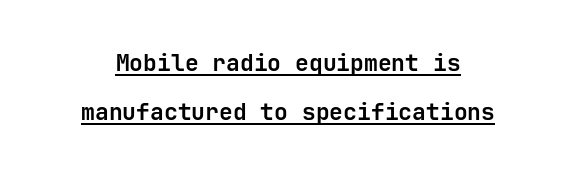
The image shows 23 px bold type, upright; set loose line spacing (2.13x), normal letter spacing, underlined.
